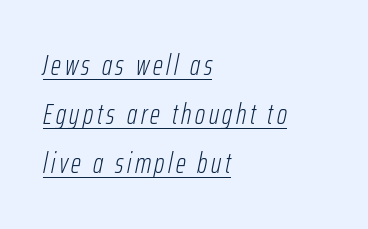
{"italic": "yes", "lean": "right", "slant_degrees": 12, "bold": "no", "weight": "light", "width": "condensed", "stroke_contrast": "low", "x_height": "medium", "monospaced": "no", "underline": "yes", "align": "left", "line_spacing_ratio": 1.75, "glyph_px": 28}
